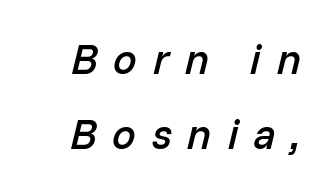
Q: Is the text bold? A: Semi-bold.
Q: Is the text italic (slanted)? A: Yes, it leans right by about 14 degrees.
Q: Is the text underlined? A: No.
Q: Is the spacing between letters normal or unusually wide? A: Unusually wide.
Q: Width (condensed, normal, or wide)? A: Normal.
Q: Stroke contrast? A: Low.
Q: x-height? A: Medium.
Q: Monospaced? A: No.
